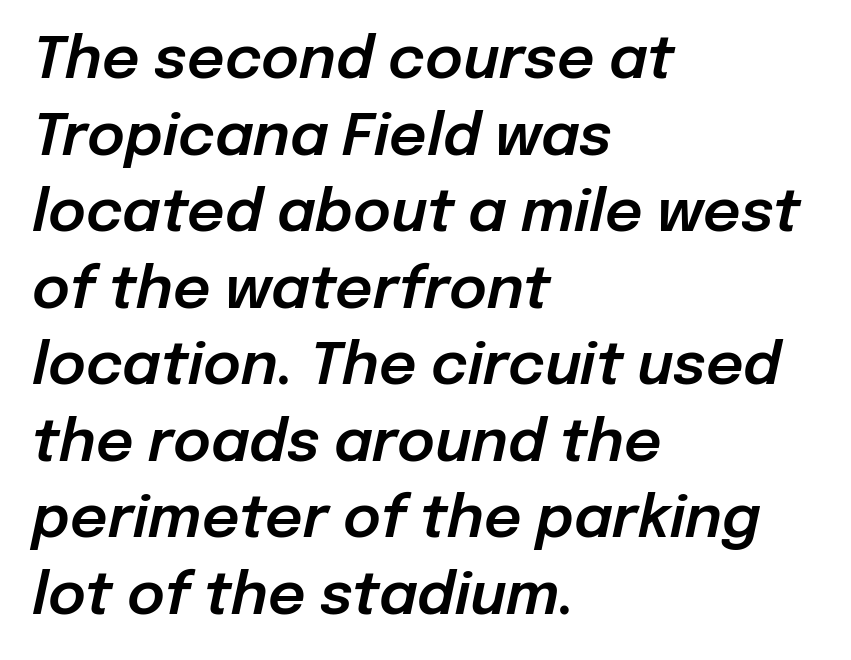
The strip under each line holds only bare page. The glyphs look as if they've been sheared to an angle. Short note: letters normally spaced. The text block is weighted toward the left margin, trailing off unevenly rightward.
